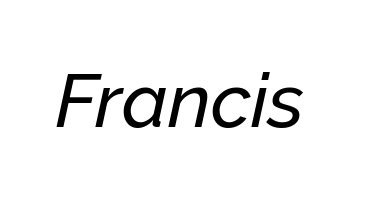
Each word holds together tightly as a unit, with standard inter-letter gaps. Here the designer chose a conventional face with non-uniform glyph widths. The rendering applies a slant to the glyphs. Only glyphs here, with clear space below each row.
